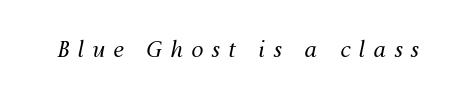
The image shows 22 px text type, italic (leaning right); set unusually wide letter spacing (+0.37 em), not underlined.
